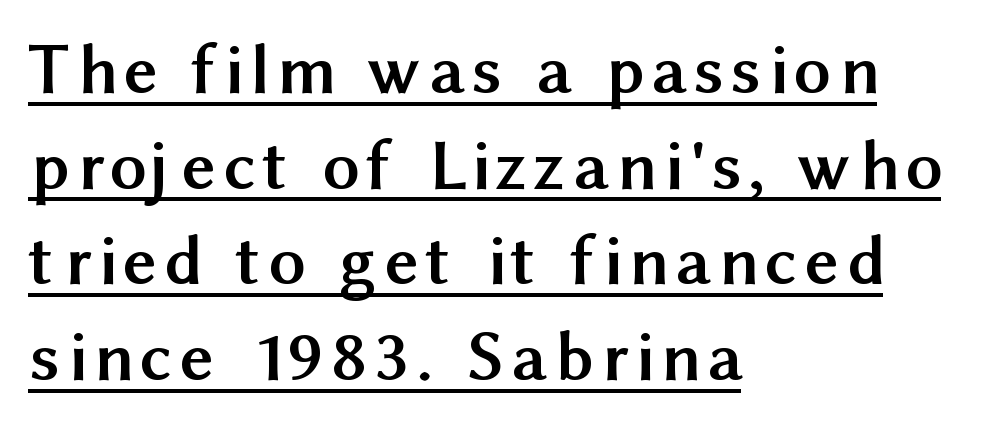
{"serif": "no", "italic": "no", "bold": "yes", "weight": "semibold", "width": "normal", "stroke_contrast": "medium", "x_height": "medium", "monospaced": "no", "underline": "yes", "align": "left", "line_spacing": "normal", "line_spacing_ratio": 1.31, "glyph_px": 73}
